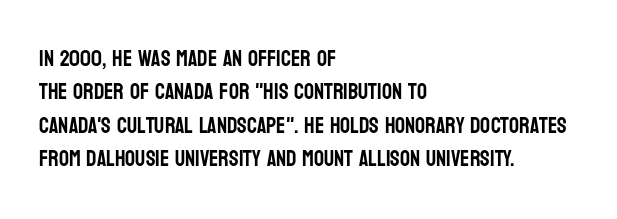
Q: Is the text italic (slanted)? A: No, it is upright.
Q: Is the text underlined? A: No.
Q: How is the paragraph aligned? A: Left-aligned.
Q: Is the spacing between letters normal or unusually wide? A: Normal.
Q: Is the spacing between lines tight, normal or loose? A: Normal.
